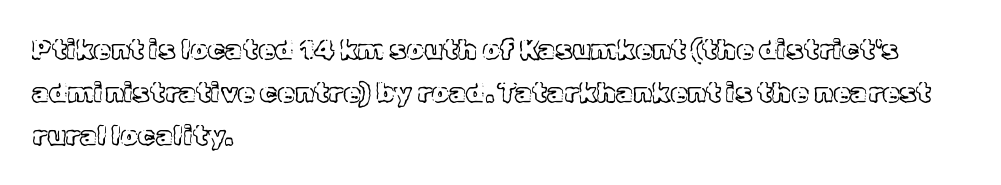
The image shows 28 px text type, upright; set left-aligned, normal line spacing (1.54x), normal letter spacing, not underlined; a medium x-height.
